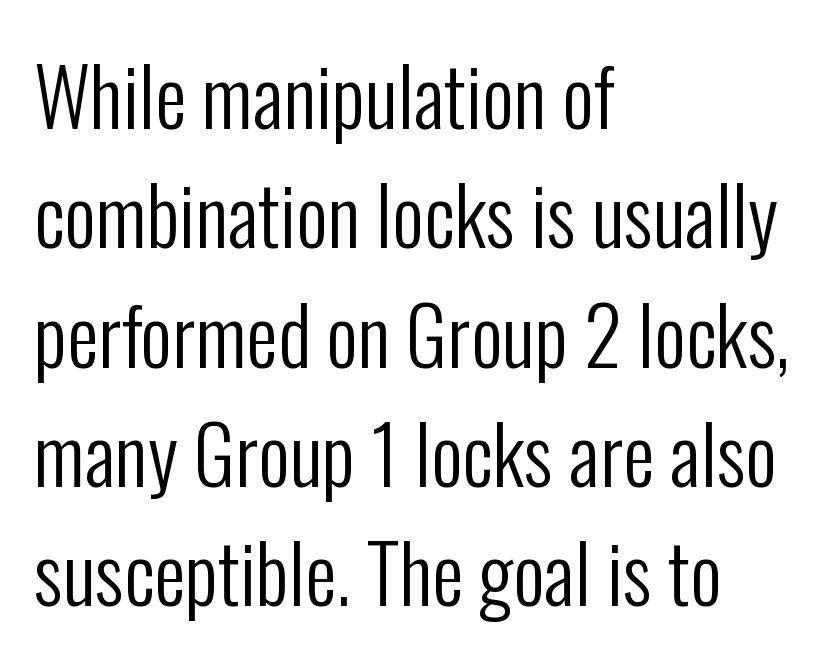
Q: Is the text bold? A: No.
Q: Is the text italic (slanted)? A: No, it is upright.
Q: Is the typeface a serif or a sans-serif typeface? A: Sans-serif.
Q: Is the text underlined? A: No.
Q: How is the paragraph aligned? A: Left-aligned.
Q: Is the spacing between letters normal or unusually wide? A: Normal.
Q: Is the spacing between lines tight, normal or loose? A: Normal.
Q: Width (condensed, normal, or wide)? A: Condensed.
Q: Stroke contrast? A: Low.
Q: x-height? A: Medium.
Q: Monospaced? A: No.
